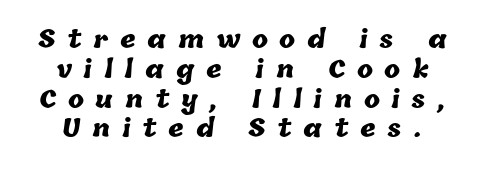
Any mark beneath the type? The region is blank. Students, this is bold: see how much ink each stroke carries. The typesetter chose a symmetrical, centered arrangement here. Tracking here is generous; glyphs stand well apart from one another.
